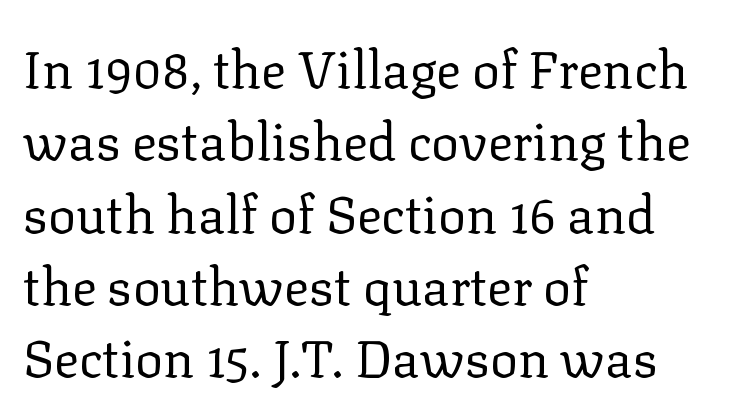
{"serif": "yes", "italic": "no", "bold": "no", "weight": "regular", "width": "normal", "stroke_contrast": "low", "x_height": "medium", "monospaced": "no", "underline": "no", "align": "left", "line_spacing": "normal", "line_spacing_ratio": 1.39, "letter_spacing": "normal", "letter_spacing_em": 0.0, "glyph_px": 52}
